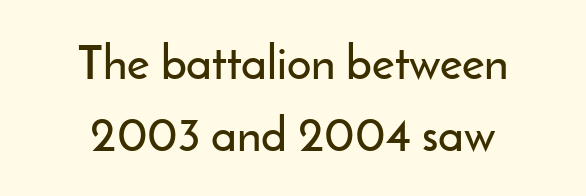
{"serif": "no", "italic": "no", "width": "normal", "stroke_contrast": "low", "x_height": "small", "monospaced": "no", "underline": "no", "align": "center", "line_spacing": "normal", "line_spacing_ratio": 1.49, "letter_spacing": "normal", "letter_spacing_em": 0.0, "glyph_px": 48}
